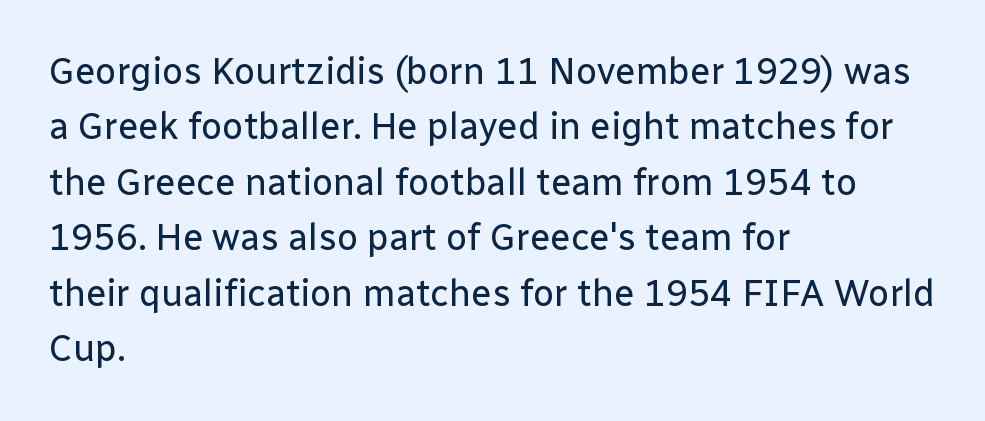
These lines are rendered in a variable-pitch font. The area under the type is left untouched. I'd call this a sans setting — the letters go barefoot. Nope, not italic — everything's standing straight. There is no visible air inserted between adjacent glyphs. Is the type heavy? It reads as light-to-regular instead.
